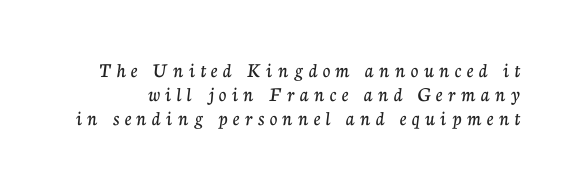
The image shows 21 px text type; set tight line spacing (1.14x), unusually wide letter spacing (+0.26 em), not underlined.
